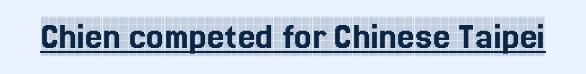
Is the letter spacing exaggerated? No — it looks like the ordinary default. The specimen includes a rule beneath the text block's lines. Upright lettering throughout. Font category for this specimen: serif. This sample has the flowing, uneven cadence of proportional lettering.
